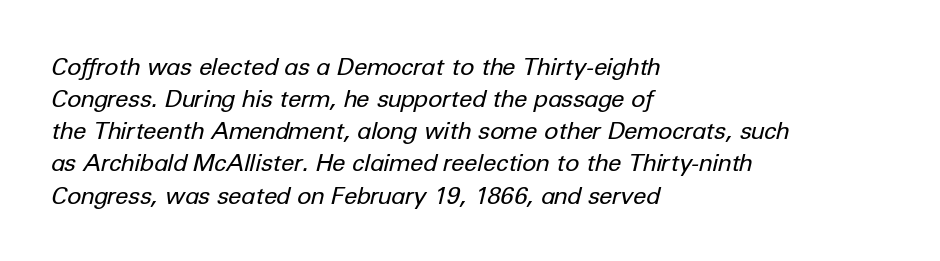
The image shows 24 px text type, italic (leaning right); set left-aligned, normal line spacing (1.34x), normal letter spacing, not underlined.
